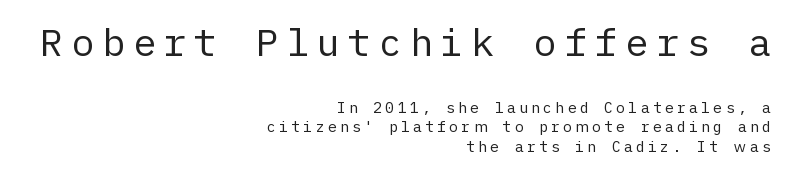
{"serif": "no", "italic": "no", "bold": "no", "weight": "regular", "width": "normal", "stroke_contrast": "low", "x_height": "medium", "underline": "no", "align": "right", "line_spacing": "normal", "line_spacing_ratio": 1.3, "letter_spacing": "wide", "letter_spacing_em": 0.21, "larger_block": "first", "size_ratio": 2.53, "glyph_px": 38}
